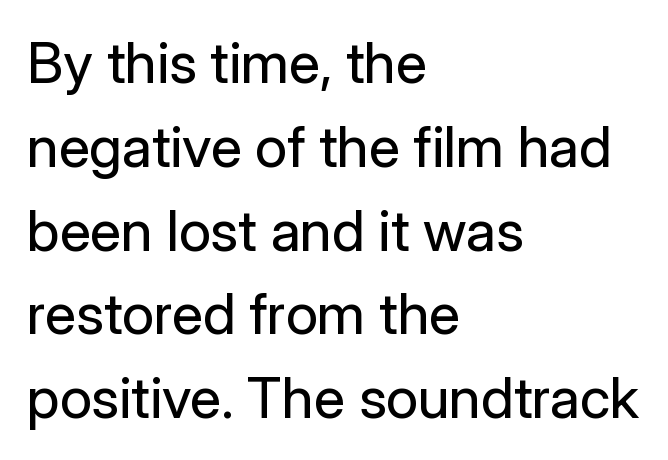
Q: Is the text bold? A: No.
Q: Is the text italic (slanted)? A: No, it is upright.
Q: Is the typeface a serif or a sans-serif typeface? A: Sans-serif.
Q: Is the text underlined? A: No.
Q: How is the paragraph aligned? A: Left-aligned.
Q: Is the spacing between letters normal or unusually wide? A: Normal.
Q: Is the spacing between lines tight, normal or loose? A: Normal.
Q: Width (condensed, normal, or wide)? A: Normal.
Q: Stroke contrast? A: Low.
Q: x-height? A: Medium.
Q: Monospaced? A: No.
